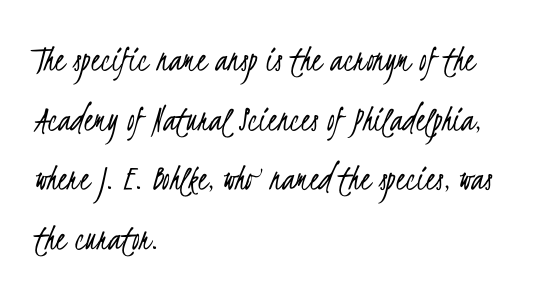
Q: Is the text bold? A: No.
Q: Is the typeface a serif or a sans-serif typeface? A: Sans-serif.
Q: Is the text underlined? A: No.
Q: How is the paragraph aligned? A: Left-aligned.
Q: Is the spacing between letters normal or unusually wide? A: Normal.
Q: Is the spacing between lines tight, normal or loose? A: Normal.
Q: Width (condensed, normal, or wide)? A: Condensed.
Q: Stroke contrast? A: Low.
Q: x-height? A: Small.
Q: Monospaced? A: No.
